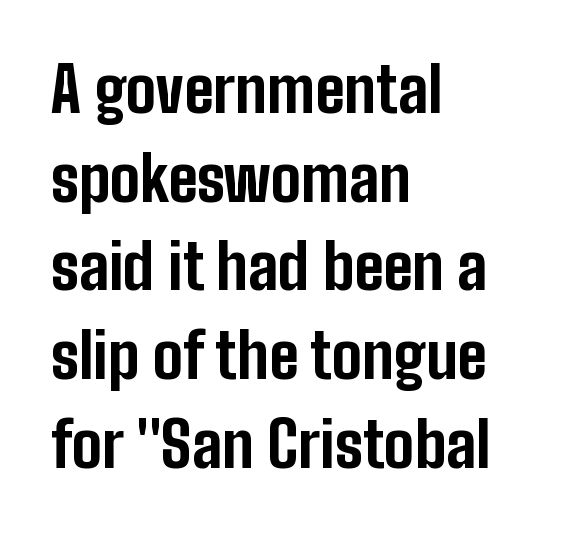
The image shows 62 px bold, condensed sans-serif type, upright; set left-aligned, normal line spacing (1.43x), normal letter spacing, not underlined; low stroke contrast and a medium x-height.
